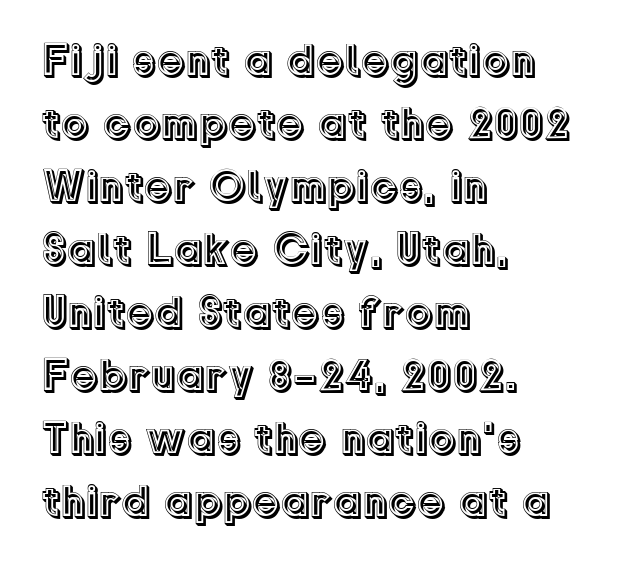
Q: Is the text italic (slanted)? A: No, it is upright.
Q: Is the text underlined? A: No.
Q: How is the paragraph aligned? A: Left-aligned.
Q: Is the spacing between letters normal or unusually wide? A: Normal.
Q: Is the spacing between lines tight, normal or loose? A: Normal.
Q: Width (condensed, normal, or wide)? A: Normal.
Q: x-height? A: Medium.
Q: Monospaced? A: No.
